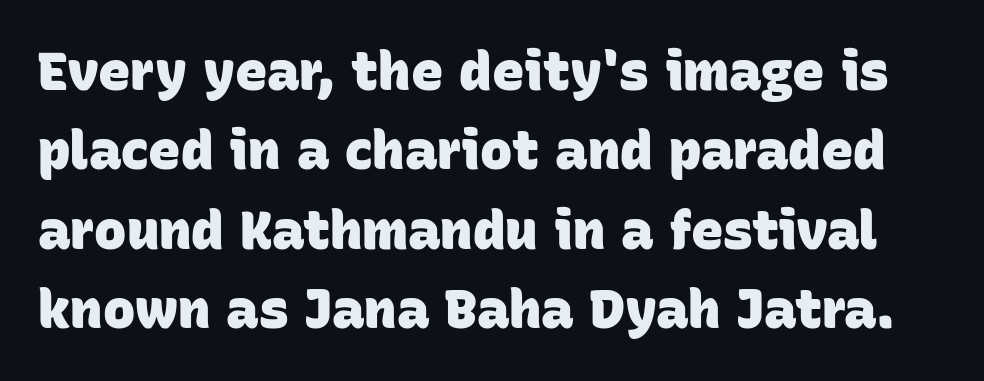
The image shows 54 px heavy sans-serif type; set normal line spacing (1.47x), normal letter spacing, not underlined; low stroke contrast and a large x-height.
